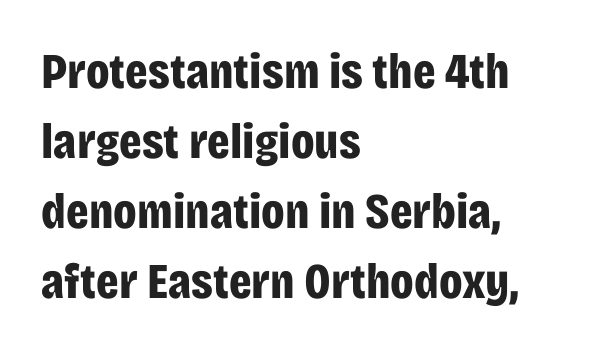
This sample has the flowing, uneven cadence of proportional lettering. Glance below the letters and you will spot only blank space. Compared with an ordinary text face, these strokes are far heavier — a full bold. Summary of vertical rhythm: regular, with standard interline spacing. Reading down the block, your eye returns to a fixed left position each line.
